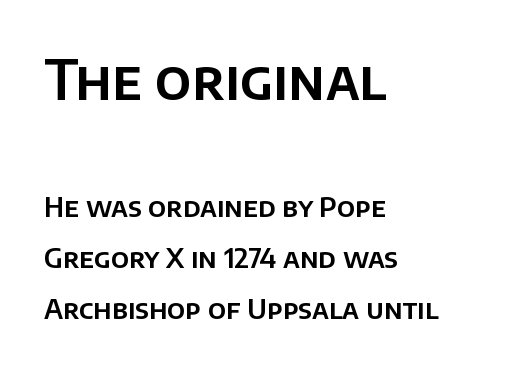
{"serif": "no", "italic": "no", "width": "normal", "stroke_contrast": "low", "x_height": "large", "monospaced": "no", "underline": "no", "align": "left", "line_spacing_ratio": 1.89, "letter_spacing": "normal", "letter_spacing_em": 0.0, "larger_block": "first", "size_ratio": 2.0, "glyph_px": 54}
